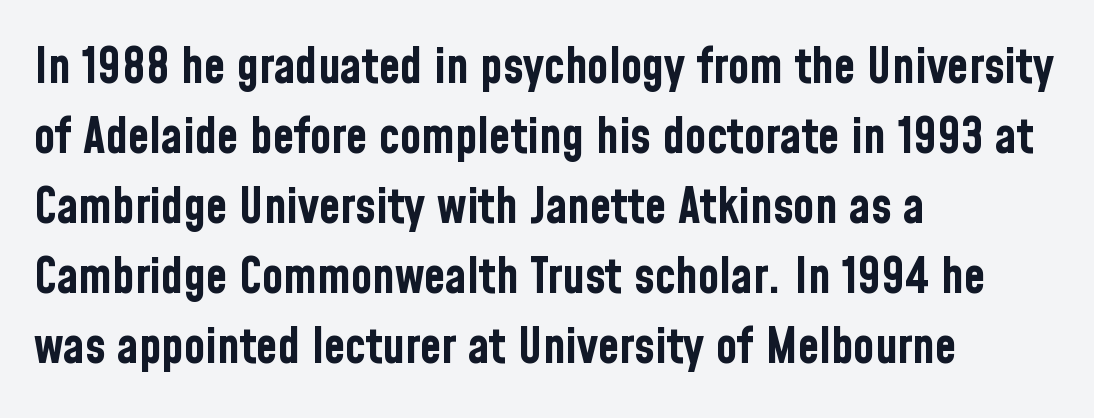
The font's upright variant was chosen for this text. Does the weight exceed regular? Yes, all the way to bold. Honestly, the letter spacing is just normal — you wouldn't notice it. The face used here is a sans, in the tradition of grotesques and geometrics.
